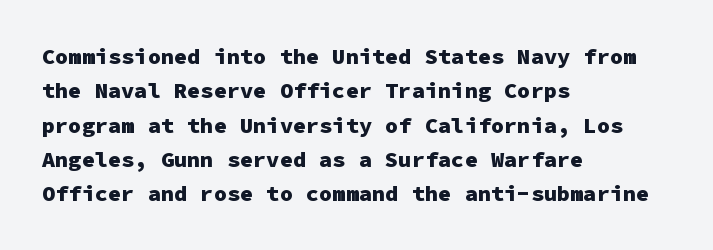
Q: Is the text bold? A: Yes.
Q: Is the text italic (slanted)? A: No, it is upright.
Q: Is the text underlined? A: No.
Q: How is the paragraph aligned? A: Left-aligned.
Q: Is the spacing between letters normal or unusually wide? A: Normal.
Q: Is the spacing between lines tight, normal or loose? A: Normal.
